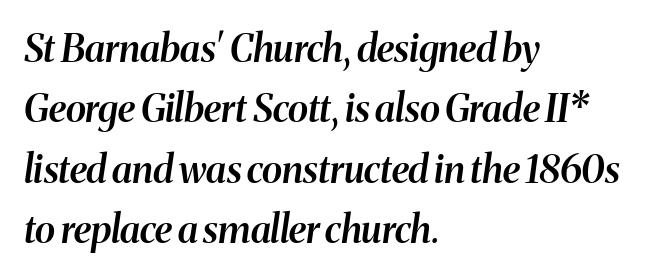
{"italic": "yes", "lean": "right", "slant_degrees": 8, "bold": "semi", "weight": "semibold", "width": "normal", "stroke_contrast": "medium", "x_height": "medium", "monospaced": "no", "underline": "no", "align": "left", "line_spacing": "normal", "line_spacing_ratio": 1.59, "letter_spacing": "normal", "letter_spacing_em": 0.0, "glyph_px": 38}
